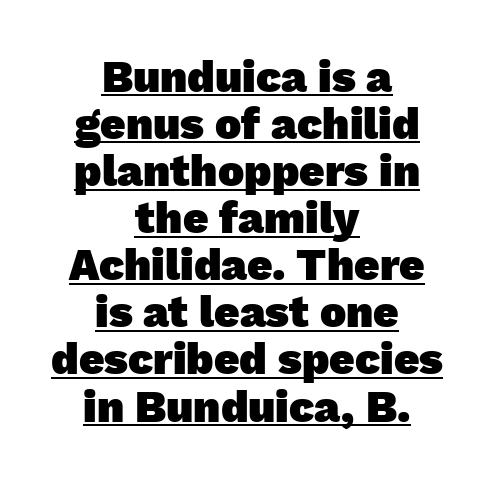
The image shows 44 px heavy sans-serif type; set centered, tight line spacing (1.07x), normal letter spacing, underlined; low stroke contrast and a medium x-height.
